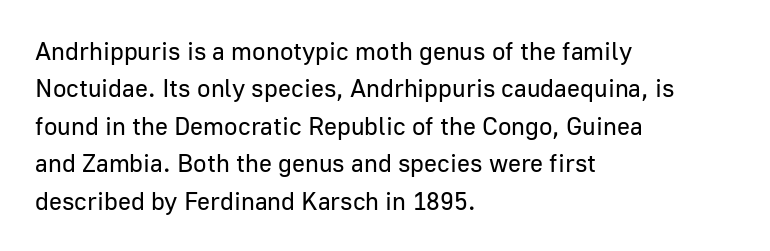
In CSS terms this would be text-align: left. Descenders are the only things crossing below the line. One glance says typical: line gaps are just what's usual. This is the regular roman posture of the typeface.
